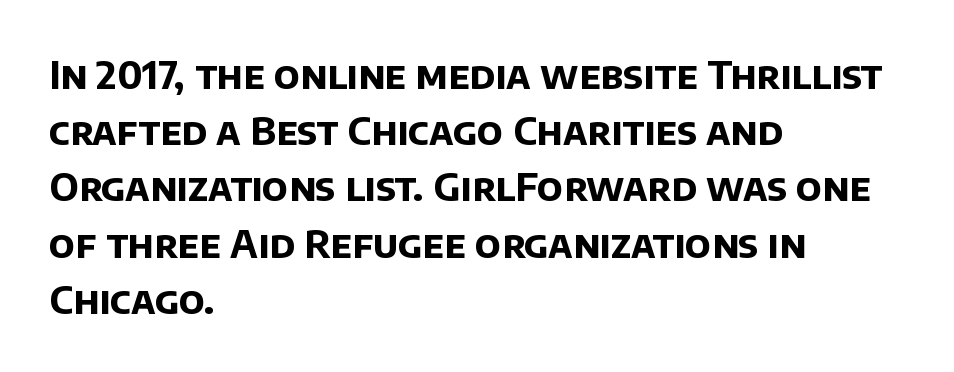
Whoever set this chose a conventional vertical rhythm. A full-strength bold gives these letters their thick strokes. Is this a fixed-width face? No — the glyphs have proportional, varying widths. The passage shown has conventional tracking throughout.
